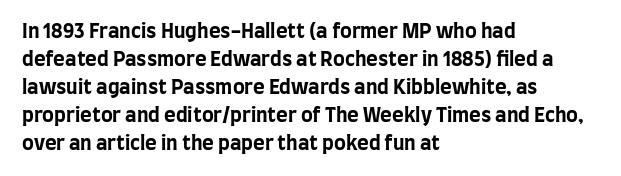
Q: Is the text bold? A: Yes.
Q: Is the text italic (slanted)? A: No, it is upright.
Q: Is the text underlined? A: No.
Q: How is the paragraph aligned? A: Left-aligned.
Q: Is the spacing between letters normal or unusually wide? A: Normal.
Q: Is the spacing between lines tight, normal or loose? A: Normal.
